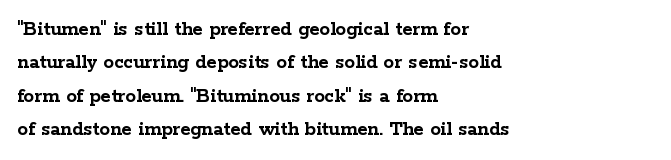
Q: Is the text bold? A: Yes.
Q: Is the text italic (slanted)? A: No, it is upright.
Q: Is the text underlined? A: No.
Q: How is the paragraph aligned? A: Left-aligned.
Q: Is the spacing between letters normal or unusually wide? A: Normal.
Q: Is the spacing between lines tight, normal or loose? A: Normal.
